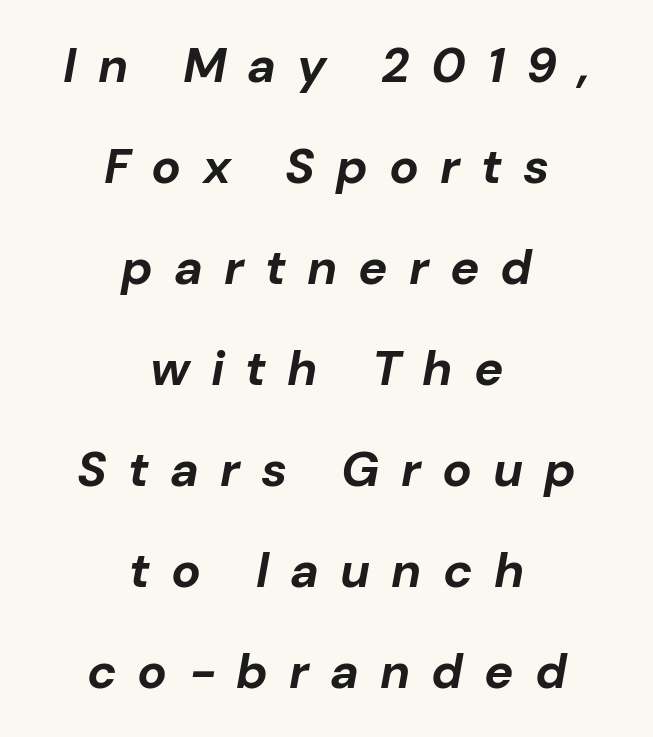
The block of text is sparse from top to bottom, with ample space between rows. The string is rendered with underlining switched off. The passage is arranged like a title page — every line centered. Look at the tracking — it's clearly loosened, letters drifting apart. Look at the stroke-to-counter ratio: heavy, a bold. Would a proofreader flag this as italicized? Yes.
